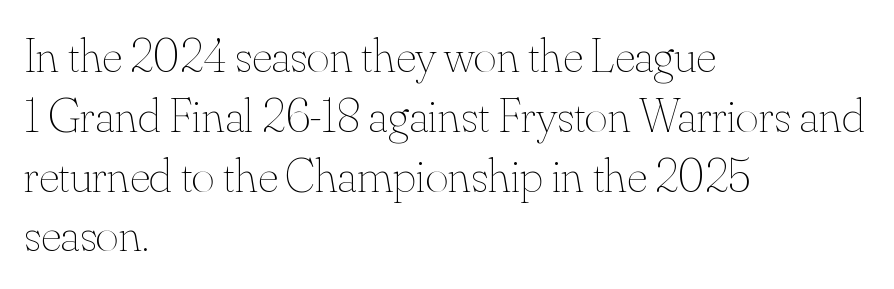
Each letter keeps its own natural width here, so spacing adapts to shape. The weight tops out at a normal text grade. It's the straight-up-and-down kind of type. Layout note: lines flush left.
